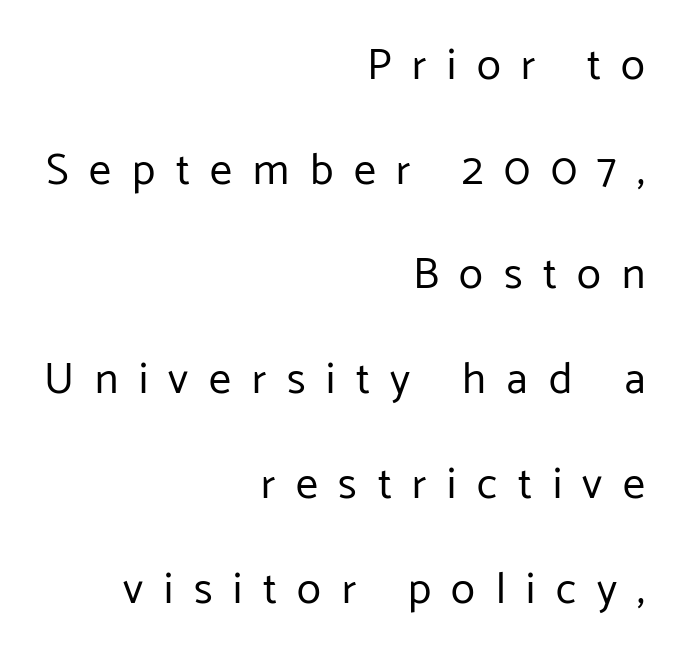
Leading is clearly above the norm, producing a sparse column. Font category for this specimen: sans-serif. Display-style spreading of the glyphs; the letterfit is very open. These lines were composed using upright roman letters. Underline: absent. Horizontally, the lines are justified to the trailing edge only.
